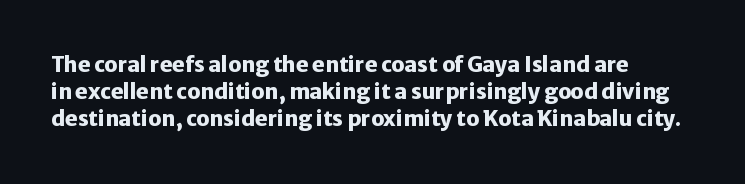
{"italic": "no", "bold": "yes", "underline": "no", "align": "left", "line_spacing": "normal", "line_spacing_ratio": 1.29, "letter_spacing": "normal", "letter_spacing_em": 0.0, "glyph_px": 21}
